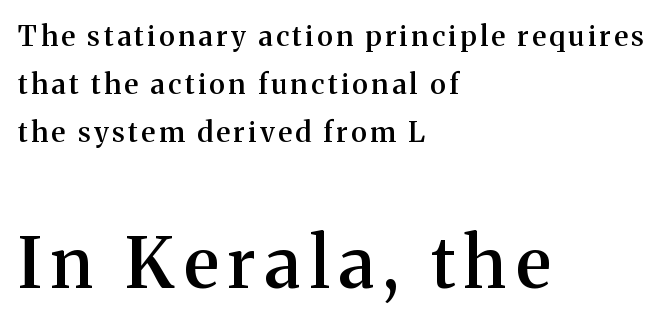
Q: Is the text bold? A: Semi-bold.
Q: Is the text italic (slanted)? A: No, it is upright.
Q: Is the typeface a serif or a sans-serif typeface? A: Serif.
Q: Is the text underlined? A: No.
Q: How is the paragraph aligned? A: Left-aligned.
Q: Which block of text is set in a larger size, the first (top) or the second (bottom)? A: The second (bottom) one.
Q: Width (condensed, normal, or wide)? A: Normal.
Q: Stroke contrast? A: Medium.
Q: x-height? A: Medium.
Q: Monospaced? A: No.
